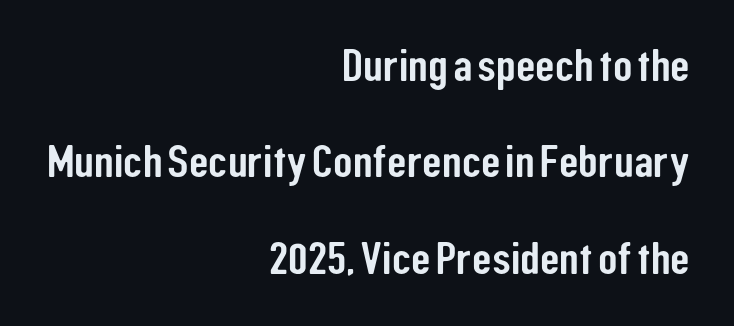
Italic: no, the glyphs are upright roman. A typesetter would call this zero additional tracking. These lines are rendered in a variable-pitch font. Typeset ragged left — the right edge is the straight one. A bare baseline throughout the passage. The type family on display is of the sans-serif kind.
